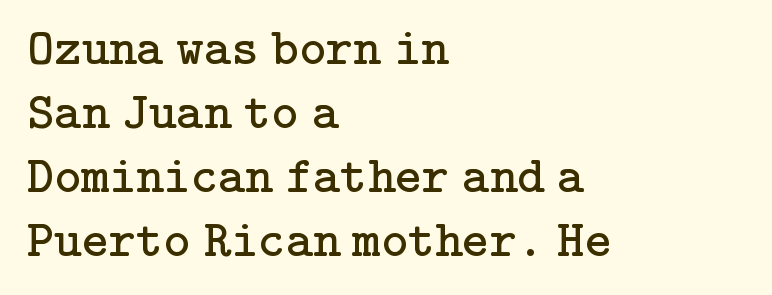
You can tell from the footed stems that serif type was used. No letter is thick-stroked: the sample isn't bold. One-word summary of the alignment: left. The foot of each line stays bare and open. It's the straight-up-and-down kind of type.
